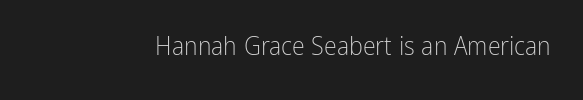
A roman cut, with each character standing at attention. Decoration check: the copy has no underline. The gaps between neighbouring characters are ordinary and unremarkable. Bold? No — there's no thickening of the strokes.
